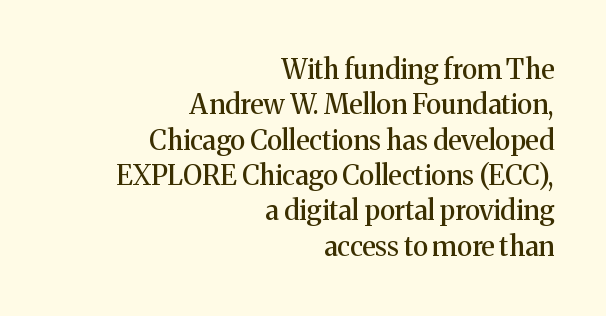
Q: Is the text italic (slanted)? A: No, it is upright.
Q: Is the text underlined? A: No.
Q: How is the paragraph aligned? A: Right-aligned.
Q: Is the spacing between letters normal or unusually wide? A: Normal.
Q: Is the spacing between lines tight, normal or loose? A: Normal.
